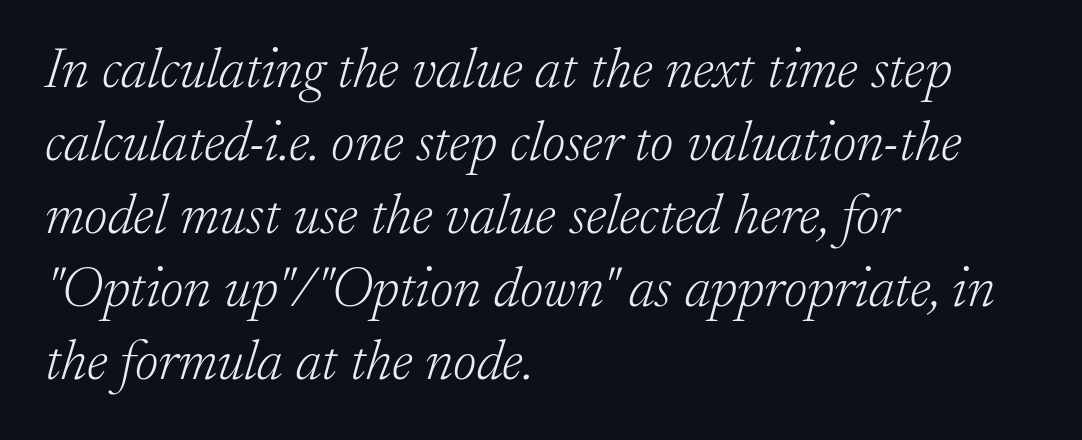
The image shows 57 px light serif type, italic (leaning right); set left-aligned, normal line spacing (1.28x), normal letter spacing, not underlined; low stroke contrast and a small x-height.
